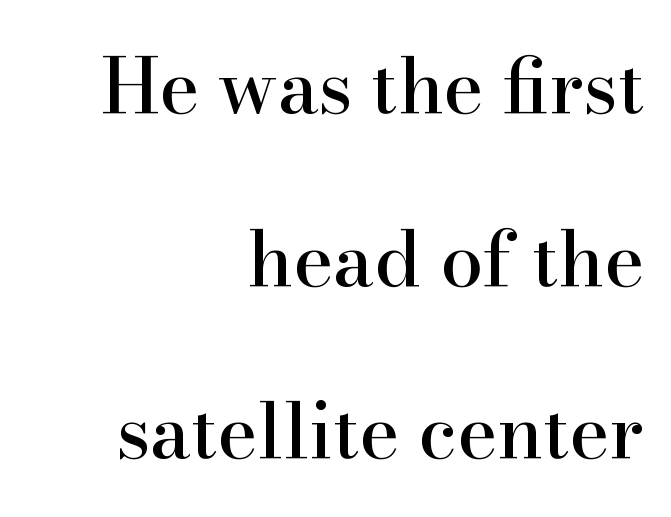
The face used here is seriffed, in the tradition of book romans. The letters stand upright; this is a roman face. This sample uses plain, unmodified letter spacing. The glyphs are unaccompanied by any horizontal stroke below them.
